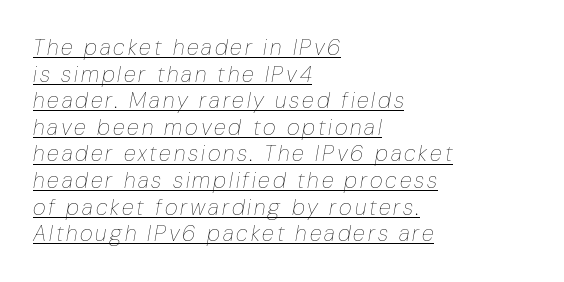
When letters slant like this, we call the style italic. Visually the block forms a straight wall on the left and a jagged coastline on the right. No heavy texture on the line: the type isn't bold. Beneath each row of characters lies a ruled line.
